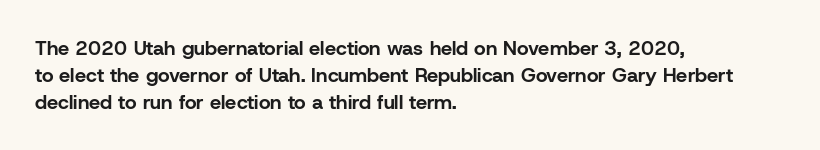
It's the straight-up-and-down kind of type. The letters sit at their default tracking, neither squeezed nor spread. Line starts are locked; line ends wander. This is heavy type, rendered in bold. Baseline-to-baseline distance is the conventional proportion of letter height.
